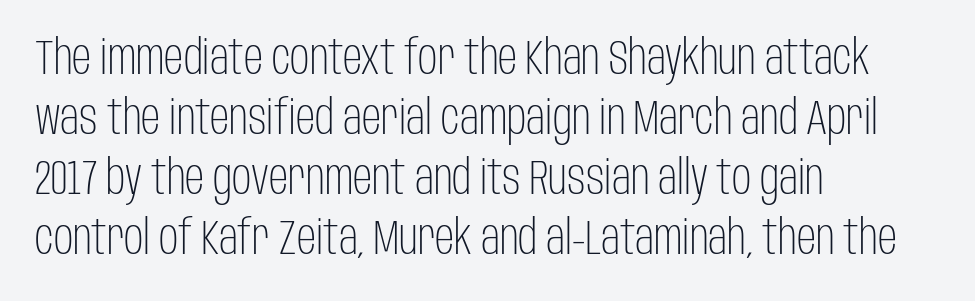
The image shows 48 px light, condensed sans-serif type, upright; set left-aligned, normal line spacing (1.25x), normal letter spacing, not underlined; low stroke contrast and a large x-height.
